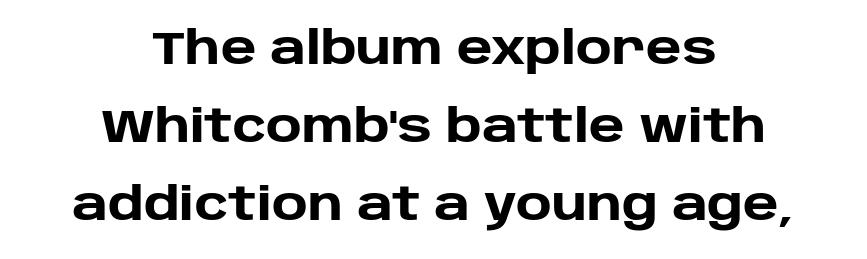
There is no visible air inserted between adjacent glyphs. Every stem runs plumb, perpendicular to the baseline. Rule under the text: the space is simply empty. Examine the stroke ends and you'll find no serifs. Short and long lines alike share a common midpoint.
